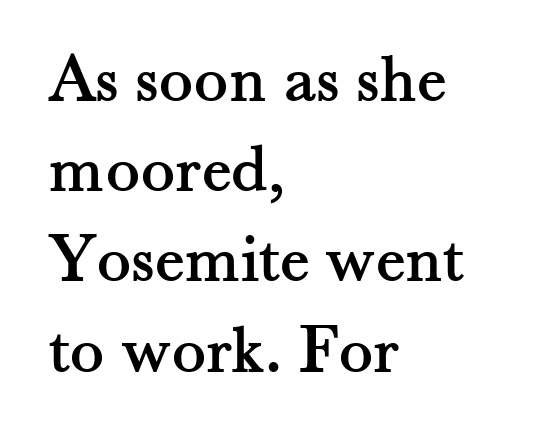
Regular leading. What stands out about the letter spacing? Nothing — it is the standard amount. Letterform terminals end in serifs throughout the passage. Here the designer chose a conventional face with non-uniform glyph widths.
